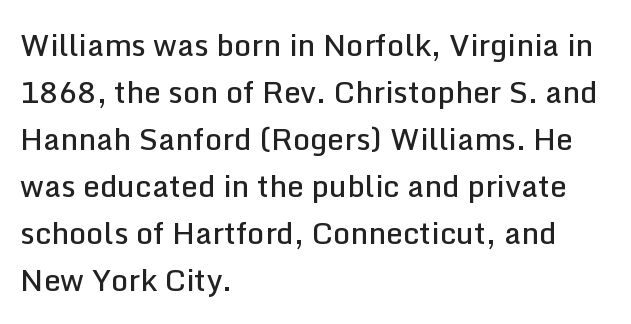
{"serif": "no", "italic": "no", "bold": "semi", "weight": "semibold", "width": "normal", "stroke_contrast": "low", "x_height": "medium", "monospaced": "no", "underline": "no", "align": "left", "line_spacing": "normal", "line_spacing_ratio": 1.57, "letter_spacing": "normal", "letter_spacing_em": 0.0, "glyph_px": 30}
